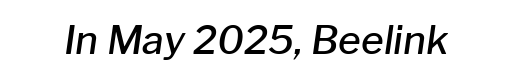
Looking at the ascenders, they clearly lean. Honestly, the letter spacing is just normal — you wouldn't notice it. This is moderately heavy type, rendered in semibold. A bare baseline throughout the passage.
